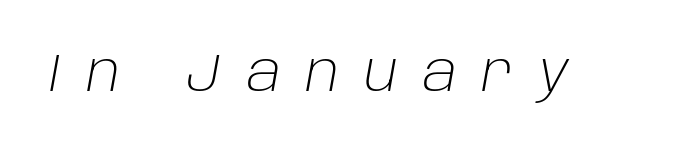
{"italic": "yes", "lean": "right", "slant_degrees": 10, "bold": "no", "weight": "light", "width": "normal", "stroke_contrast": "low", "x_height": "large", "monospaced": "no", "underline": "no", "letter_spacing": "wide", "letter_spacing_em": 0.47, "glyph_px": 54}
